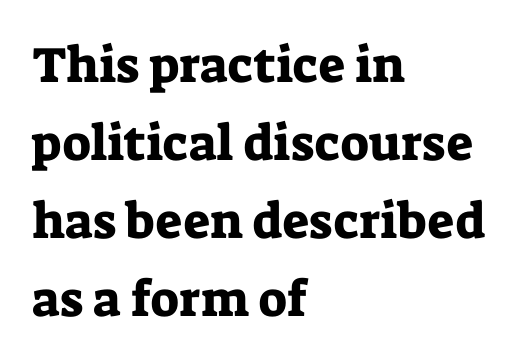
Unlike italic type, these characters show no tilt at all. Varying glyph widths throughout — classic text-font behaviour. Descenders are the only things crossing below the line. Whoever set this chose a conventional vertical rhythm. The paragraph shown leans on its left margin. Characters follow at the spacing the type designer built in.
